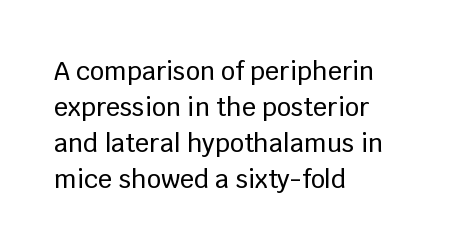
Q: Is the text italic (slanted)? A: No, it is upright.
Q: Is the text underlined? A: No.
Q: How is the paragraph aligned? A: Left-aligned.
Q: Is the spacing between letters normal or unusually wide? A: Normal.
Q: Is the spacing between lines tight, normal or loose? A: Normal.
